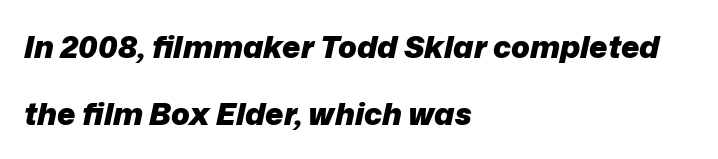
Q: Is the text bold? A: Yes.
Q: Is the text italic (slanted)? A: Yes, it leans right by about 12 degrees.
Q: Is the text underlined? A: No.
Q: How is the paragraph aligned? A: Left-aligned.
Q: Is the spacing between letters normal or unusually wide? A: Normal.
Q: Is the spacing between lines tight, normal or loose? A: Loose.
Q: Width (condensed, normal, or wide)? A: Normal.
Q: Stroke contrast? A: Low.
Q: x-height? A: Medium.
Q: Monospaced? A: No.
